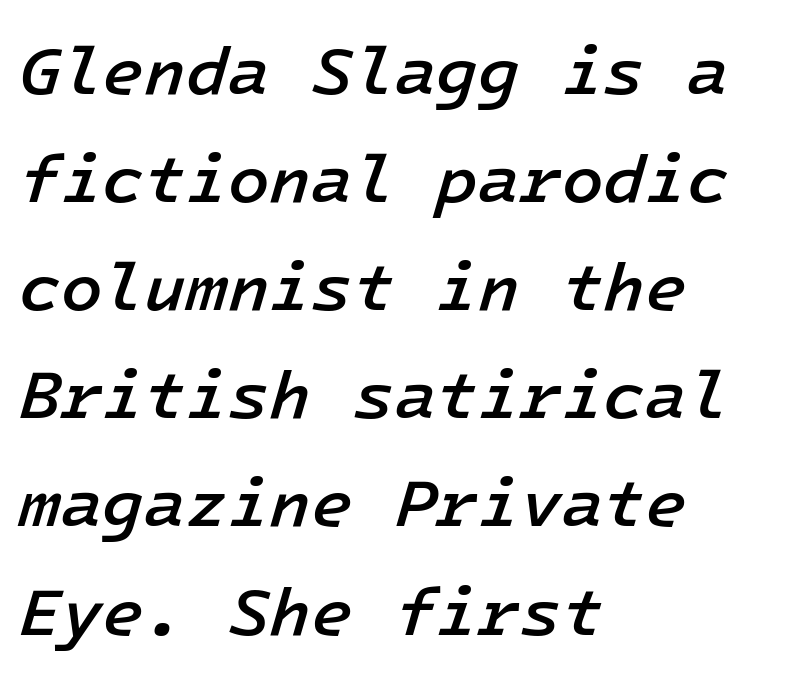
The horizontal fit of the characters is conventional and even. Does the lettering tilt? It does — this is italic. The rendering anchors every line to the left-hand side. Quick note: underline off. Set as a demibold, roughly 600 on the weight scale. Vertical spacing — default.
